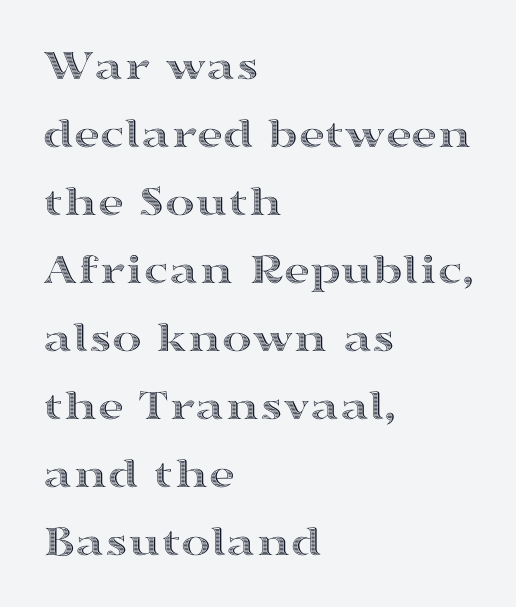
These lines stack with their left ends in a neat column. The type sits square on the baseline with zero lean. Descenders hang freely into open space. Summary of vertical rhythm: regular, with standard interline spacing. Students, note that the glyphs here touch the page at normal intervals.
